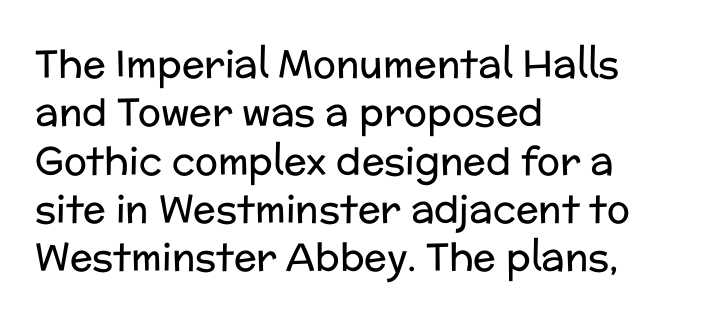
The lines in this sample share a left origin and differ only in where they stop. Counters stay open thanks to moderate or lighter strokes. Examine the stroke ends and you'll find no serifs. Caption: standard tracking, unaltered. The space beneath each line is pristine and unruled.
